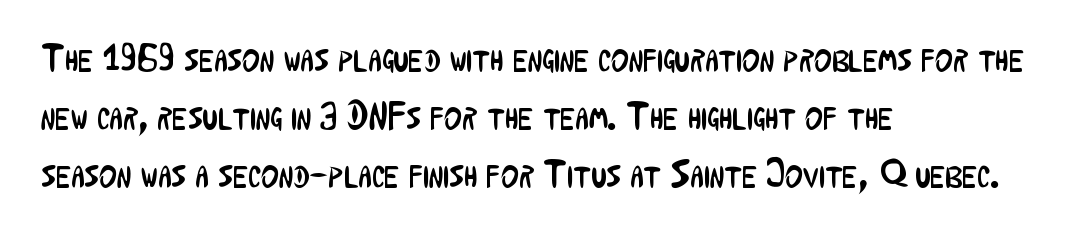
{"serif": "no", "italic": "no", "bold": "no", "weight": "regular", "width": "condensed", "stroke_contrast": "low", "x_height": "medium", "monospaced": "no", "underline": "no", "align": "left", "line_spacing": "normal", "line_spacing_ratio": 1.53, "letter_spacing": "normal", "letter_spacing_em": 0.0, "glyph_px": 38}
